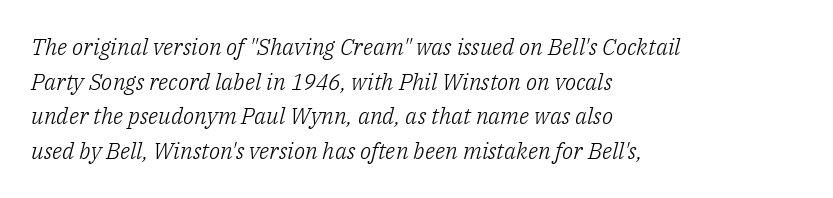
Q: Is the text bold? A: No.
Q: Is the text italic (slanted)? A: Yes, it leans right by about 14 degrees.
Q: Is the text underlined? A: No.
Q: How is the paragraph aligned? A: Left-aligned.
Q: Is the spacing between letters normal or unusually wide? A: Normal.
Q: Is the spacing between lines tight, normal or loose? A: Normal.
